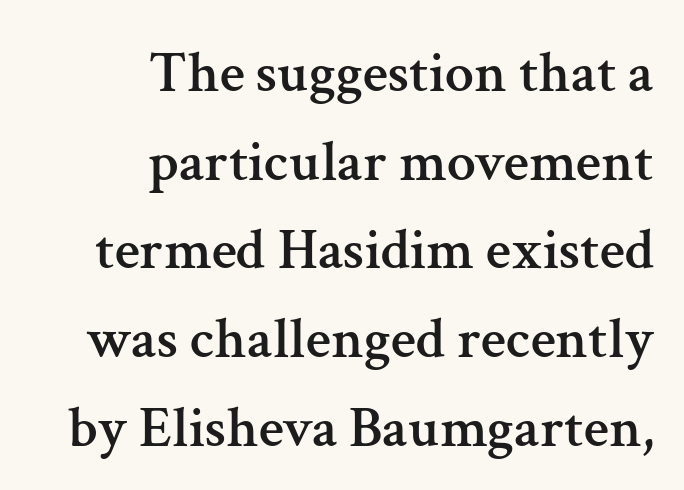
Q: Is the text italic (slanted)? A: No, it is upright.
Q: Is the typeface a serif or a sans-serif typeface? A: Serif.
Q: Is the text underlined? A: No.
Q: How is the paragraph aligned? A: Right-aligned.
Q: Is the spacing between letters normal or unusually wide? A: Normal.
Q: Is the spacing between lines tight, normal or loose? A: Normal.
Q: Width (condensed, normal, or wide)? A: Normal.
Q: Stroke contrast? A: Medium.
Q: x-height? A: Medium.
Q: Monospaced? A: No.
